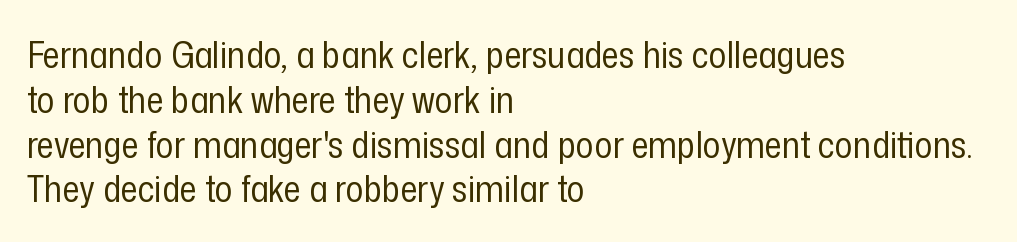
{"serif": "no", "italic": "no", "bold": "no", "weight": "regular", "width": "condensed", "stroke_contrast": "low", "x_height": "medium", "monospaced": "no", "underline": "no", "align": "left", "line_spacing_ratio": 1.21, "letter_spacing": "normal", "letter_spacing_em": 0.0, "glyph_px": 37}
